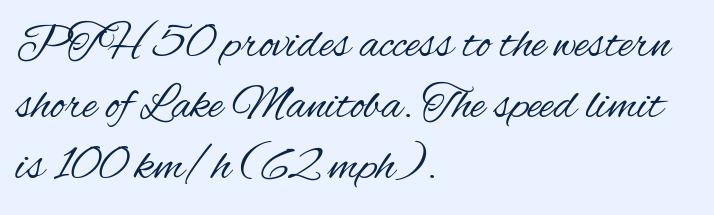
Caption: multi-line text, flush left, ragged right. The letters carry no serifs — their stems end cleanly without finishing strokes. Honestly, the letter spacing is just normal — you wouldn't notice it.
